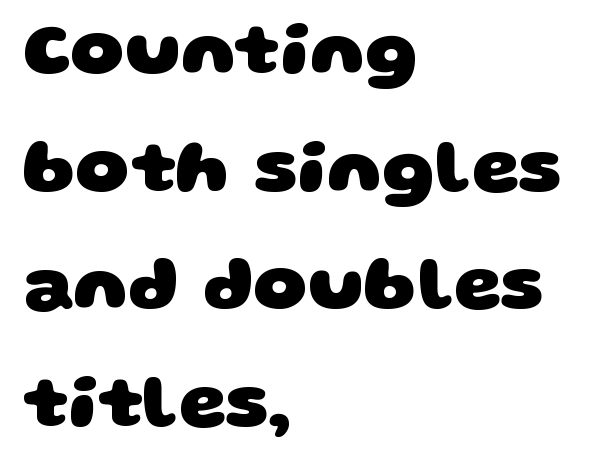
The image shows 75 px heavy, wide sans-serif type; set left-aligned, normal line spacing (1.57x), normal letter spacing, not underlined; low stroke contrast and a large x-height.
